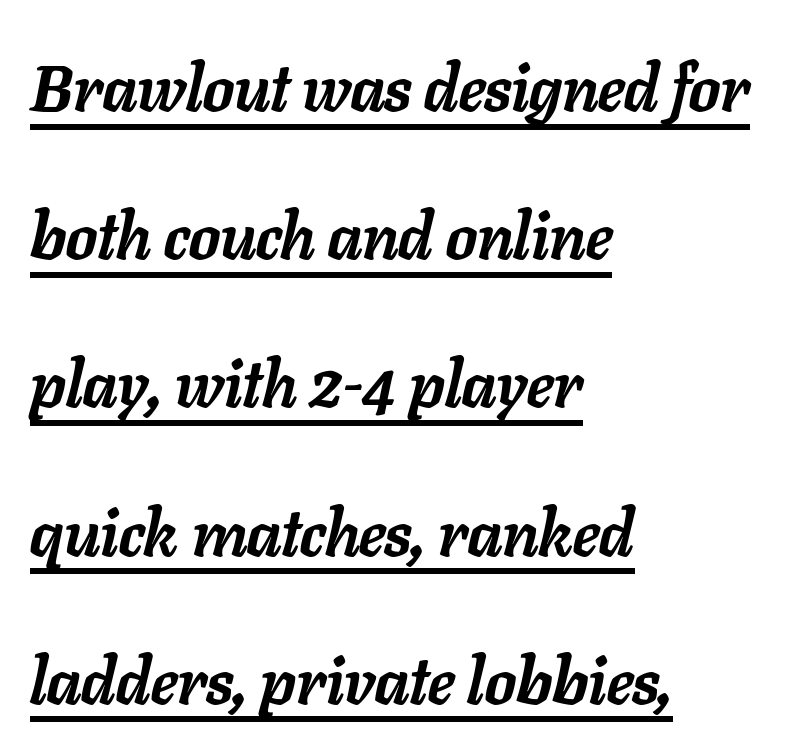
Q: Is the text bold? A: Yes.
Q: Is the text italic (slanted)? A: Yes, it leans right by about 11 degrees.
Q: Is the text underlined? A: Yes.
Q: How is the paragraph aligned? A: Left-aligned.
Q: Is the spacing between letters normal or unusually wide? A: Normal.
Q: Is the spacing between lines tight, normal or loose? A: Loose.
Q: Width (condensed, normal, or wide)? A: Normal.
Q: Stroke contrast? A: Low.
Q: x-height? A: Medium.
Q: Monospaced? A: No.
